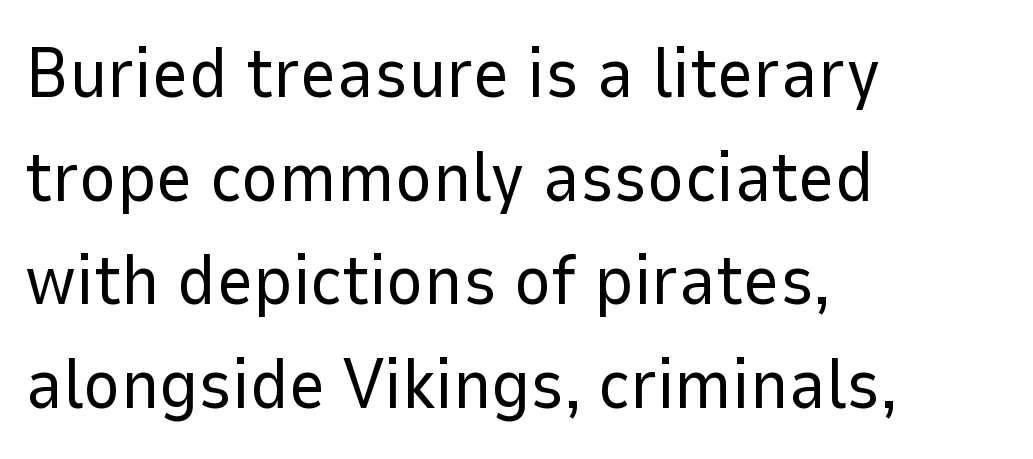
The image shows 71 px regular-weight sans-serif type, upright; set left-aligned, normal line spacing (1.46x), normal letter spacing, not underlined; low stroke contrast and a medium x-height.
